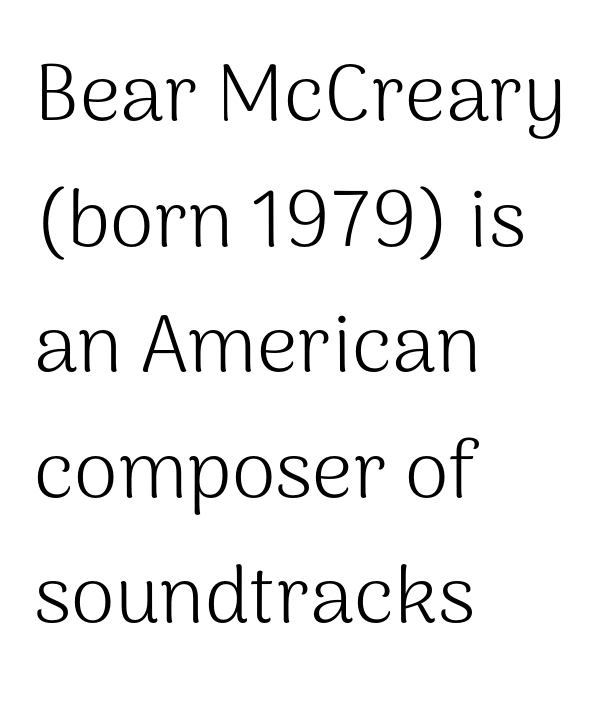
Here the designer chose a conventional face with non-uniform glyph widths. A typesetter would mark this as roman, not italic. The block of text has a typical density, with ordinary space between rows. Short note: letters normally spaced. A clean baseline with only descenders dipping below it.
